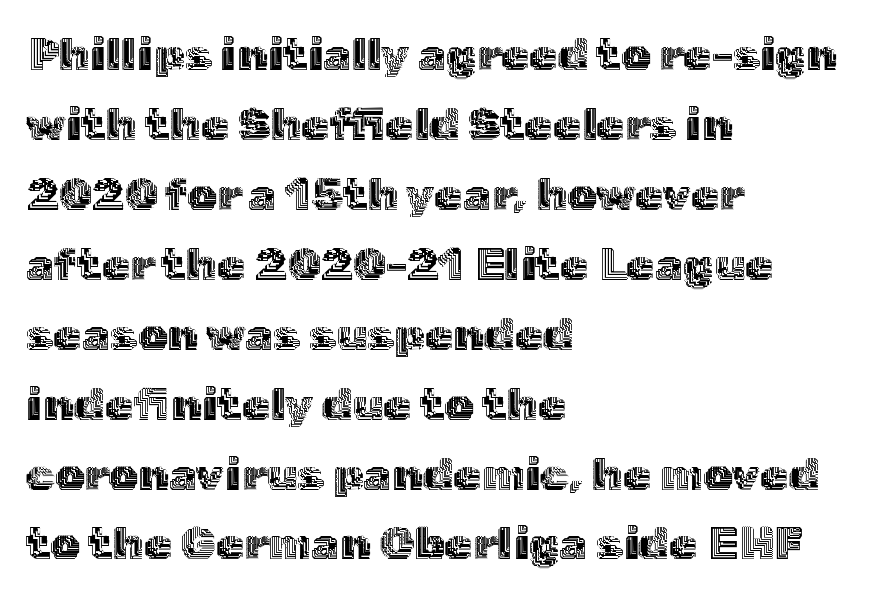
{"italic": "no", "width": "normal", "x_height": "medium", "monospaced": "no", "underline": "no", "align": "left", "line_spacing": "normal", "line_spacing_ratio": 1.52, "letter_spacing": "normal", "letter_spacing_em": 0.0, "glyph_px": 46}
